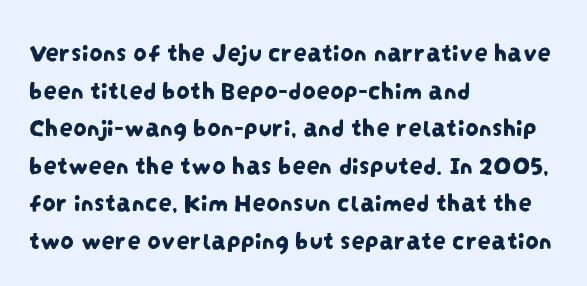
The image shows 27 px text type; set left-aligned, normal line spacing (1.39x), normal letter spacing, not underlined.
